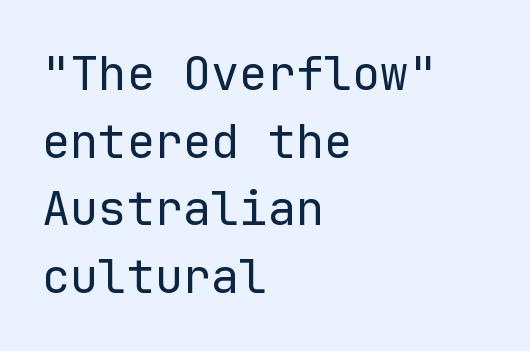
The characters are drawn with everyday or finer stroke widths. This is roman type, the default non-slanted kind. This rendering features lettering with no underline. The passage shown has conventional tracking throughout.
